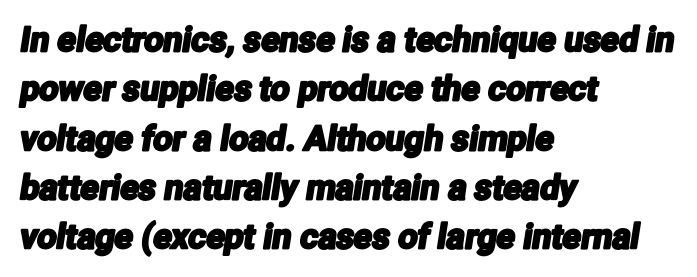
Students, note that the glyphs here touch the page at normal intervals. Each new line begins a customary step beneath the previous one. This rendering features lettering with no underline. Type style note: lacks serifs. The text block is weighted toward the left margin, trailing off unevenly rightward. This sample has the flowing, uneven cadence of proportional lettering.
